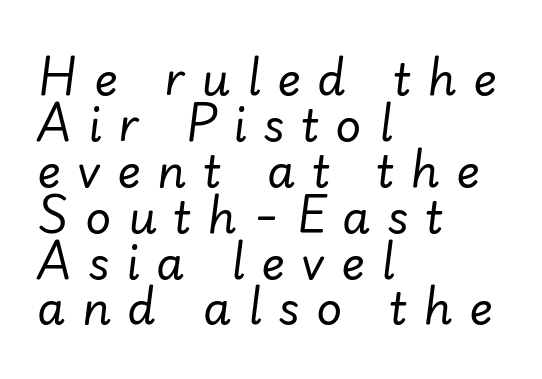
Q: Is the text bold? A: No.
Q: Is the text italic (slanted)? A: Yes, it leans right by about 7 degrees.
Q: Is the text underlined? A: No.
Q: How is the paragraph aligned? A: Left-aligned.
Q: Is the spacing between letters normal or unusually wide? A: Unusually wide.
Q: Is the spacing between lines tight, normal or loose? A: Tight.
Q: Width (condensed, normal, or wide)? A: Normal.
Q: Stroke contrast? A: Low.
Q: x-height? A: Small.
Q: Monospaced? A: No.
